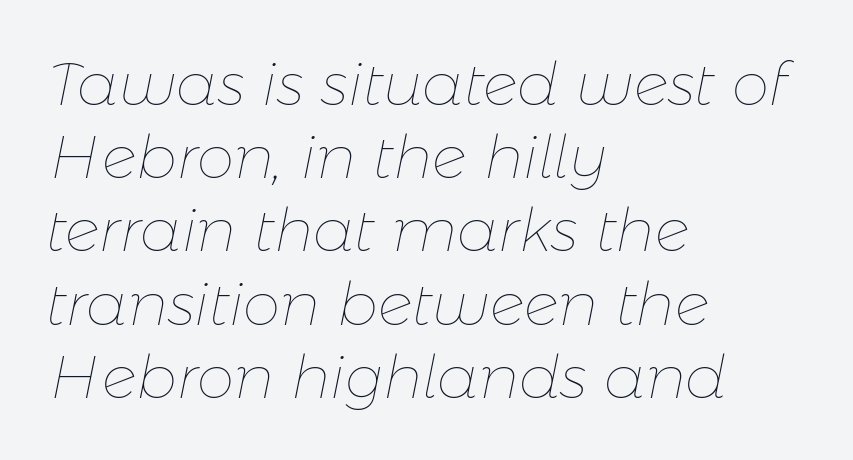
{"italic": "yes", "lean": "right", "slant_degrees": 11, "bold": "no", "weight": "thin", "width": "normal", "stroke_contrast": "low", "x_height": "medium", "monospaced": "no", "underline": "no", "align": "left", "line_spacing_ratio": 1.22, "letter_spacing": "normal", "letter_spacing_em": 0.0, "glyph_px": 60}
